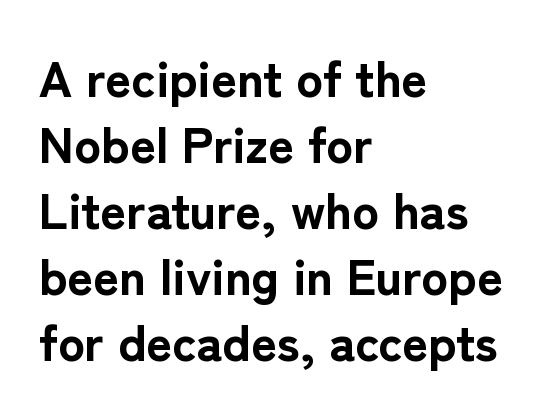
The paragraph has a hard left edge and a soft right edge. You could not count columns in this text — the font is proportionally spaced. Notice how the stems are strictly vertical — no italics here. The rows are spaced the way most documents space them.
